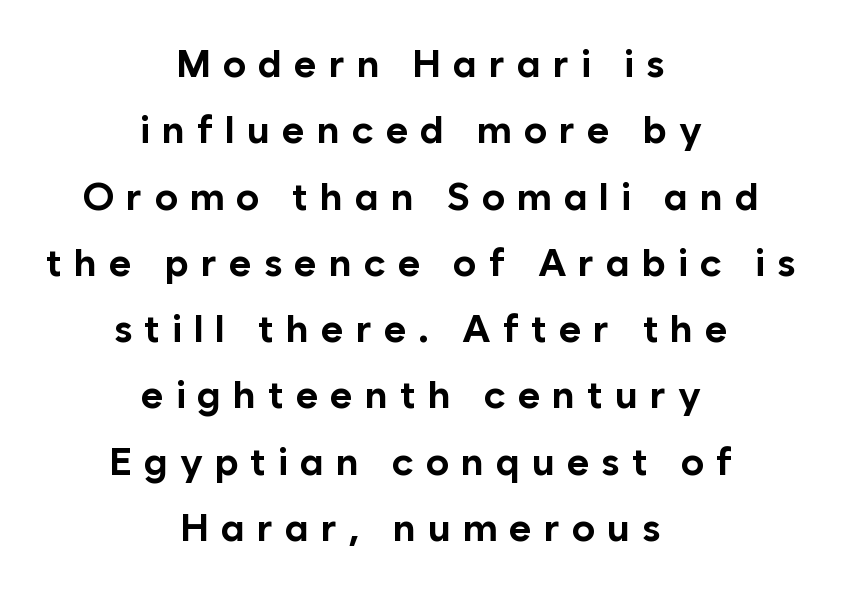
The image shows 39 px bold sans-serif type, upright; set centered, normal line spacing (1.7x), unusually wide letter spacing (+0.3 em), not underlined; low stroke contrast and a medium x-height.
